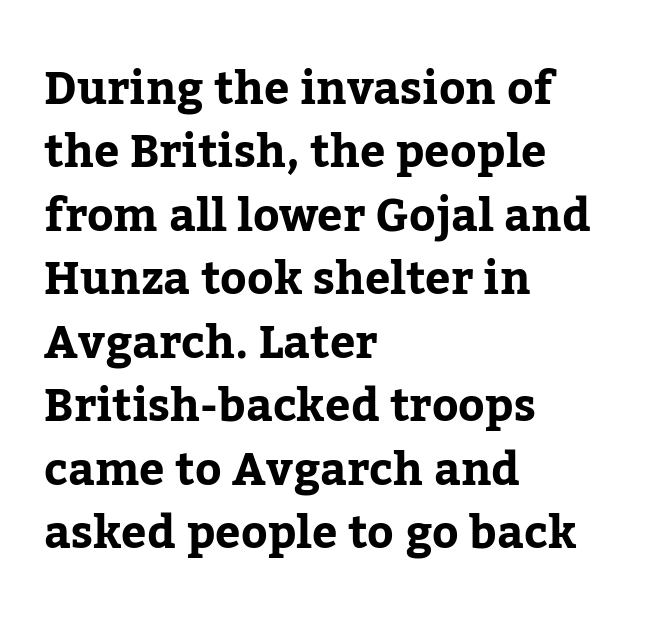
{"serif": "yes", "italic": "no", "width": "normal", "stroke_contrast": "low", "x_height": "medium", "monospaced": "no", "underline": "no", "align": "left", "line_spacing": "normal", "line_spacing_ratio": 1.41, "letter_spacing": "normal", "letter_spacing_em": 0.0, "glyph_px": 45}
